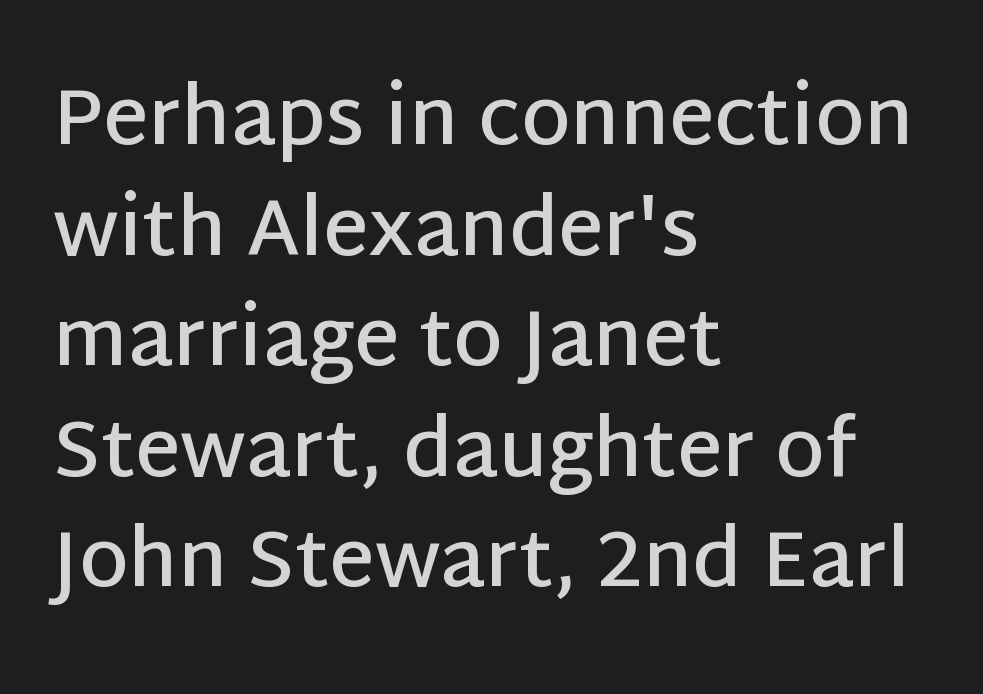
{"serif": "no", "italic": "no", "bold": "semi", "weight": "semibold", "width": "normal", "stroke_contrast": "low", "x_height": "large", "monospaced": "no", "underline": "no", "align": "left", "line_spacing": "normal", "line_spacing_ratio": 1.4, "letter_spacing": "normal", "letter_spacing_em": 0.0, "glyph_px": 79}
